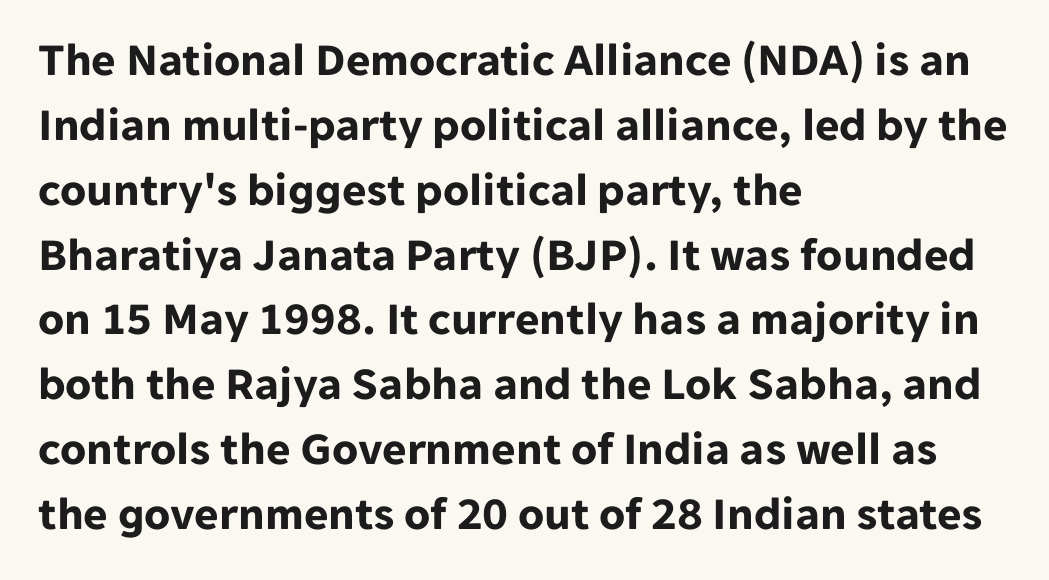
The image shows 47 px bold sans-serif type, upright; set left-aligned, normal line spacing (1.38x), normal letter spacing, not underlined; low stroke contrast and a medium x-height.
